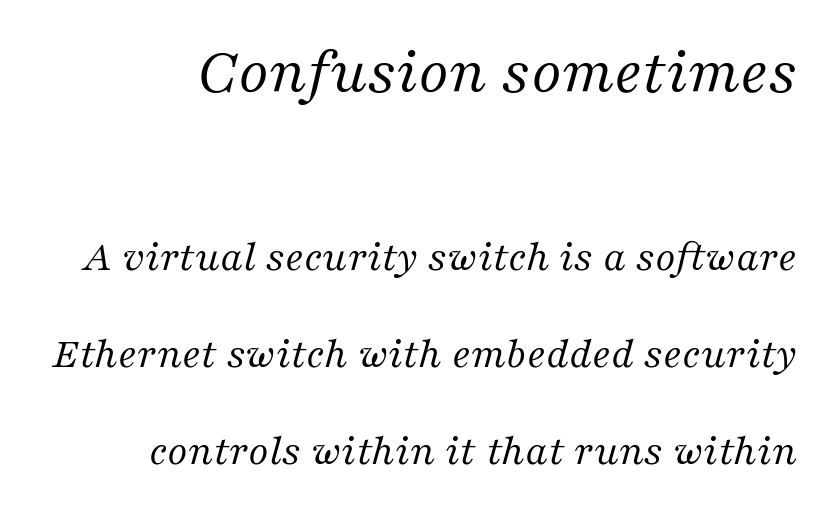
Q: Is the text bold? A: No.
Q: Is the text italic (slanted)? A: Yes, it leans right by about 16 degrees.
Q: Is the typeface a serif or a sans-serif typeface? A: Serif.
Q: Is the text underlined? A: No.
Q: How is the paragraph aligned? A: Right-aligned.
Q: Is the spacing between letters normal or unusually wide? A: Normal.
Q: Is the spacing between lines tight, normal or loose? A: Loose.
Q: Which block of text is set in a larger size, the first (top) or the second (bottom)? A: The first (top) one.
Q: Width (condensed, normal, or wide)? A: Normal.
Q: Stroke contrast? A: Medium.
Q: x-height? A: Medium.
Q: Monospaced? A: No.
